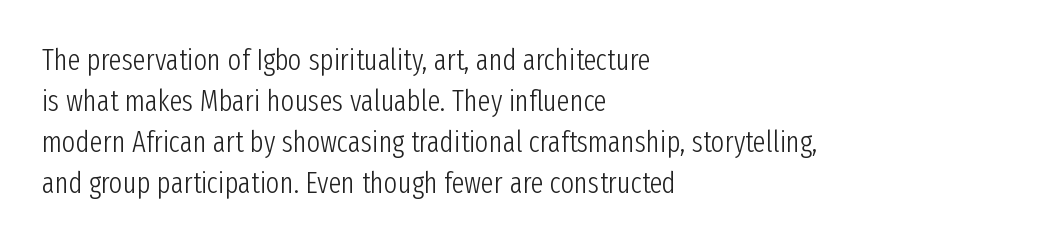
The horizontal fit of the characters is conventional and even. The letters stand upright; this is a roman face. This reads as an unemphasized weight, regular at the heaviest. In terms of letterform style, serifs are entirely absent. Reading down the block, your eye returns to a fixed left position each line.
